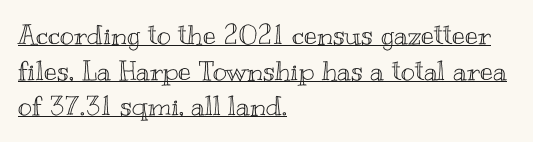
The image shows 27 px text type, upright; set left-aligned, normal line spacing (1.32x), normal letter spacing, underlined.
